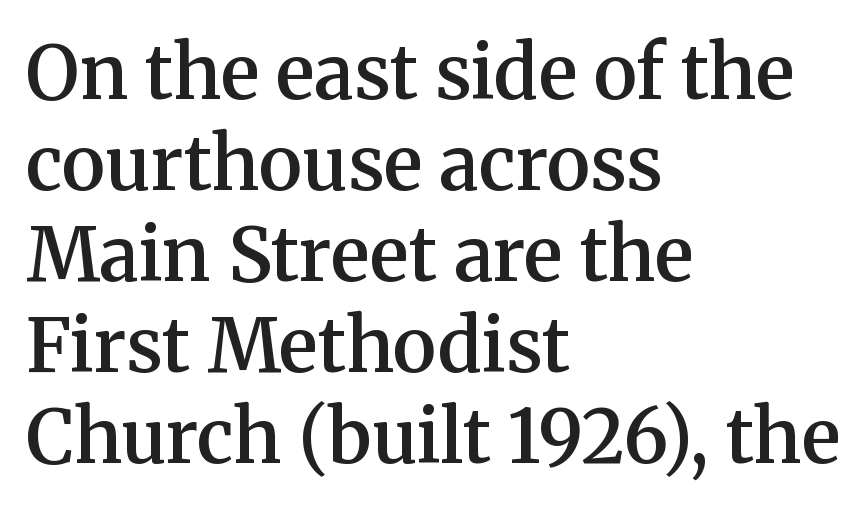
The image shows 74 px semibold serif type, upright; set left-aligned, line spacing 1.23x, normal letter spacing, not underlined; medium stroke contrast and a medium x-height.
